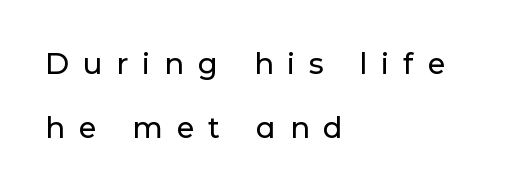
{"serif": "no", "italic": "no", "width": "normal", "stroke_contrast": "low", "x_height": "medium", "monospaced": "no", "underline": "no", "align": "left", "line_spacing": "loose", "line_spacing_ratio": 2.19, "letter_spacing": "wide", "letter_spacing_em": 0.48, "glyph_px": 29}
